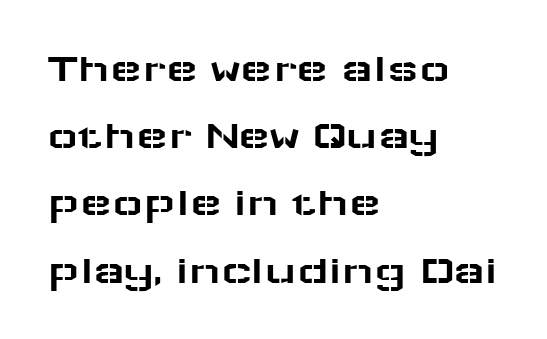
The letterforms sit shoulder to shoulder at normal distance. Designer's note — italics off, roman on. The space directly below the letters is spotless. The paragraph shown leans on its left margin. Proportional: the letters do not fall into vertical columns. A sans-serif font was chosen for this passage.
